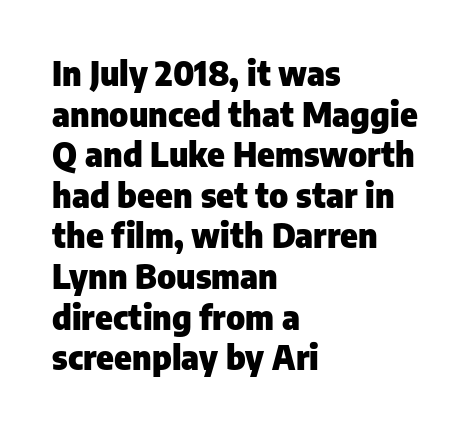
Q: Is the text bold? A: Yes.
Q: Is the text italic (slanted)? A: No, it is upright.
Q: Is the typeface a serif or a sans-serif typeface? A: Sans-serif.
Q: Is the text underlined? A: No.
Q: How is the paragraph aligned? A: Left-aligned.
Q: Is the spacing between letters normal or unusually wide? A: Normal.
Q: Width (condensed, normal, or wide)? A: Normal.
Q: Stroke contrast? A: Low.
Q: x-height? A: Medium.
Q: Monospaced? A: No.
